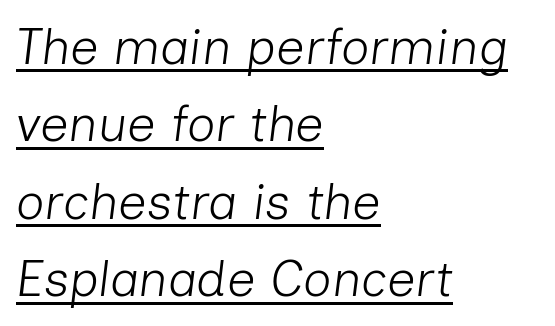
Q: Is the text bold? A: No.
Q: Is the text italic (slanted)? A: Yes, it leans right by about 7 degrees.
Q: Is the text underlined? A: Yes.
Q: How is the paragraph aligned? A: Left-aligned.
Q: Is the spacing between letters normal or unusually wide? A: Normal.
Q: Is the spacing between lines tight, normal or loose? A: Normal.
Q: Width (condensed, normal, or wide)? A: Normal.
Q: Stroke contrast? A: Low.
Q: x-height? A: Medium.
Q: Monospaced? A: No.
